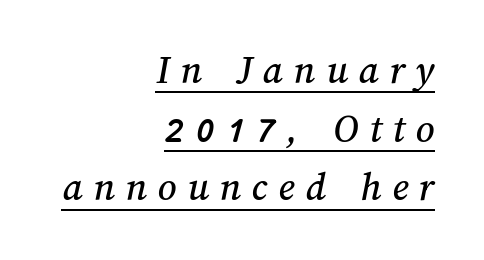
The rendering anchors every line to the right-hand side. The tracking jumps out immediately: characters are airy and widely separated. Honestly, the row spacing looks completely unremarkable. This sample has the flowing, uneven cadence of proportional lettering. The passage shown is underscored from start to finish.
